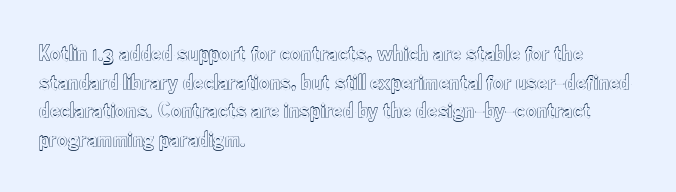
Q: Is the text italic (slanted)? A: No, it is upright.
Q: Is the text underlined? A: No.
Q: How is the paragraph aligned? A: Left-aligned.
Q: Is the spacing between letters normal or unusually wide? A: Normal.
